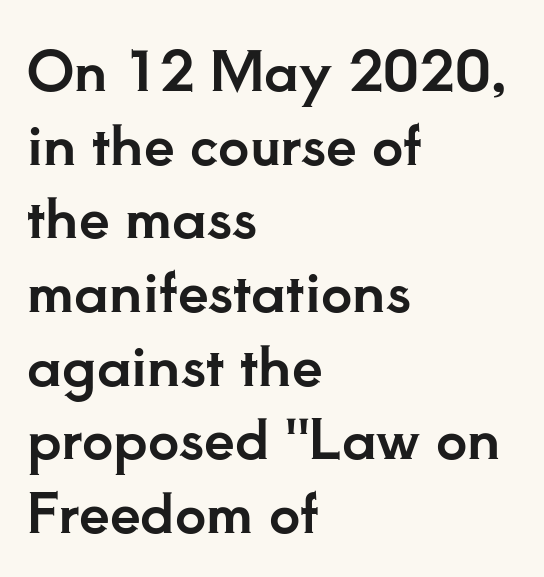
Q: Is the text italic (slanted)? A: No, it is upright.
Q: Is the typeface a serif or a sans-serif typeface? A: Serif.
Q: Is the text underlined? A: No.
Q: How is the paragraph aligned? A: Left-aligned.
Q: Is the spacing between letters normal or unusually wide? A: Normal.
Q: Is the spacing between lines tight, normal or loose? A: Normal.
Q: Width (condensed, normal, or wide)? A: Normal.
Q: Stroke contrast? A: Low.
Q: x-height? A: Small.
Q: Monospaced? A: No.
